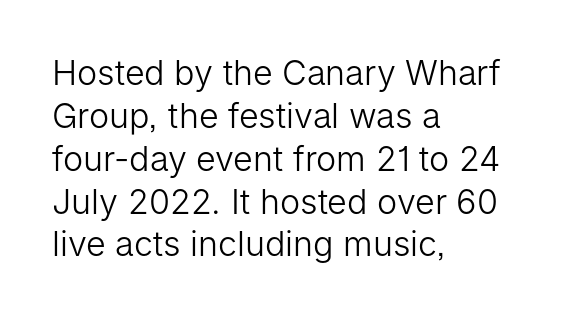
The image shows 34 px light sans-serif type, upright; set left-aligned, normal line spacing (1.26x), normal letter spacing, not underlined; low stroke contrast and a medium x-height.
